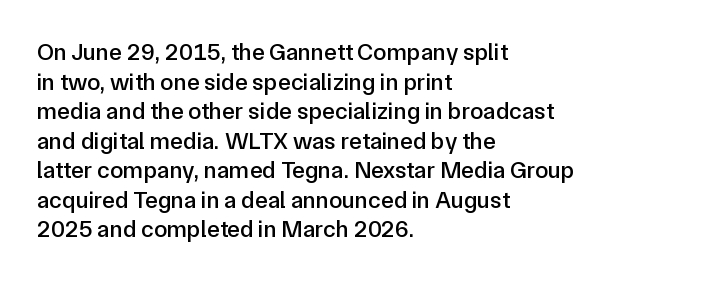
The image shows 24 px text type, upright; set left-aligned, line spacing 1.23x, normal letter spacing, not underlined.
